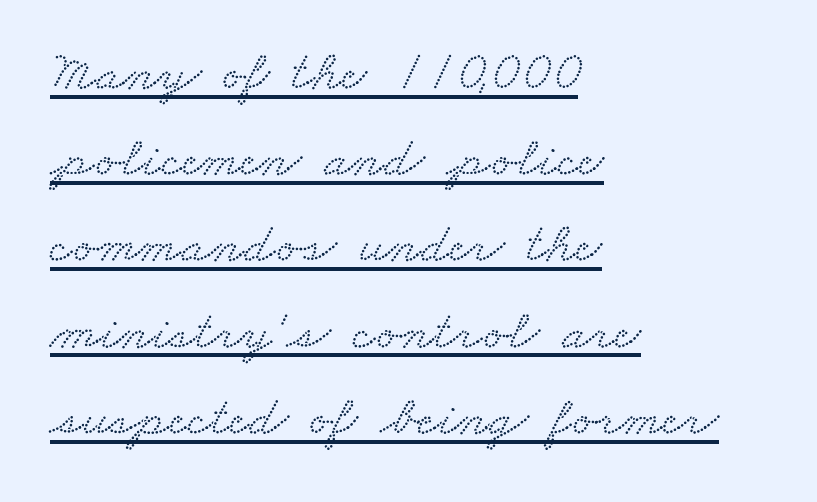
The image shows 56 px wide serif type; set left-aligned, normal line spacing (1.54x), normal letter spacing, underlined; low stroke contrast and a small x-height.
